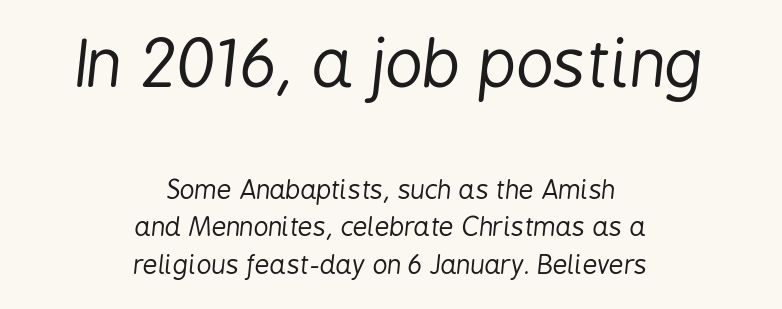
Typesetter's note — upper block bumped up in size, lower block left smaller. Notice how the stems are inclined rather than vertical — that's the hallmark of italics. A typesetter would call this zero additional tracking. Layout note: lines centered.
